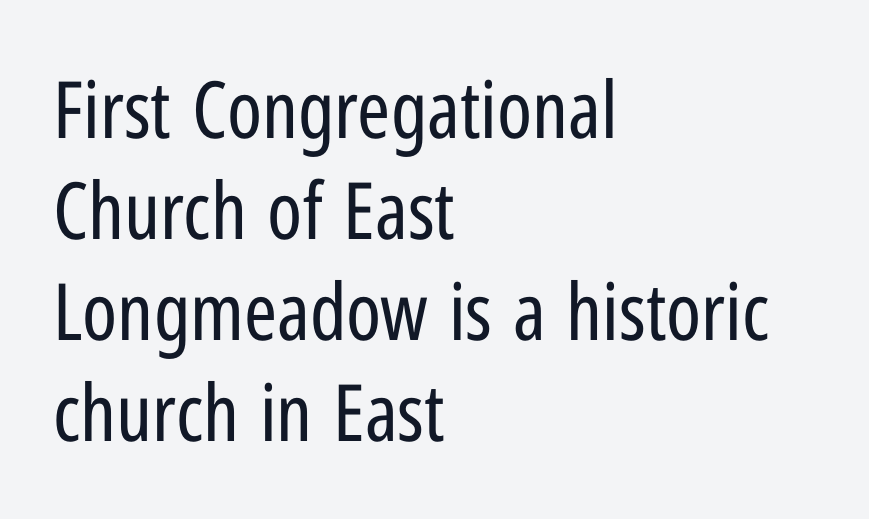
Q: Is the text bold? A: No.
Q: Is the text italic (slanted)? A: No, it is upright.
Q: Is the typeface a serif or a sans-serif typeface? A: Sans-serif.
Q: Is the text underlined? A: No.
Q: How is the paragraph aligned? A: Left-aligned.
Q: Is the spacing between letters normal or unusually wide? A: Normal.
Q: Is the spacing between lines tight, normal or loose? A: Normal.
Q: Width (condensed, normal, or wide)? A: Condensed.
Q: Stroke contrast? A: Low.
Q: x-height? A: Medium.
Q: Monospaced? A: No.
